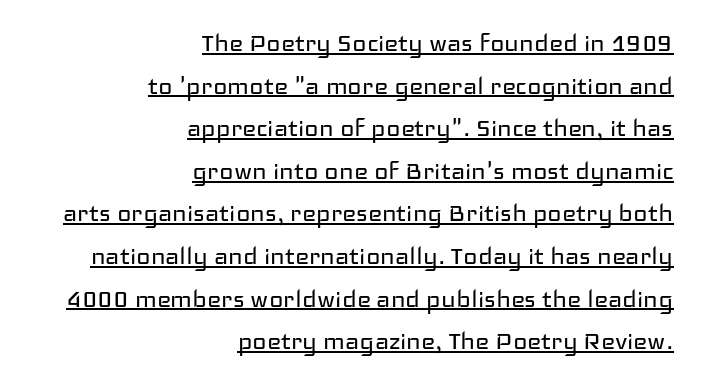
Inter-character spacing is left at the font's built-in metrics. The specimen reads as upright at a glance. Notice how the passage keeps a crisp vertical edge on the right only. The text was rendered using a sans face with plain stroke endings. Do the characters align in a grid? No, the font is proportional. Vertically, the passage feels balanced, rows spaced as you'd expect.
